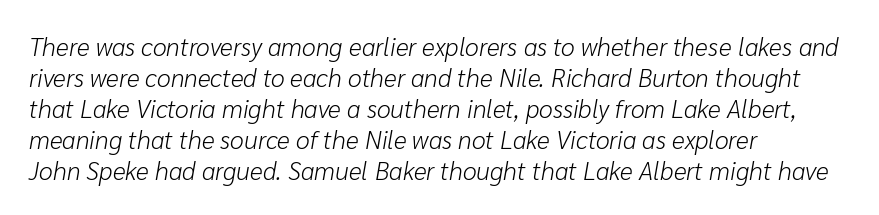
Q: Is the text bold? A: No.
Q: Is the text italic (slanted)? A: Yes, it leans right by about 10 degrees.
Q: Is the text underlined? A: No.
Q: How is the paragraph aligned? A: Left-aligned.
Q: Is the spacing between letters normal or unusually wide? A: Normal.
